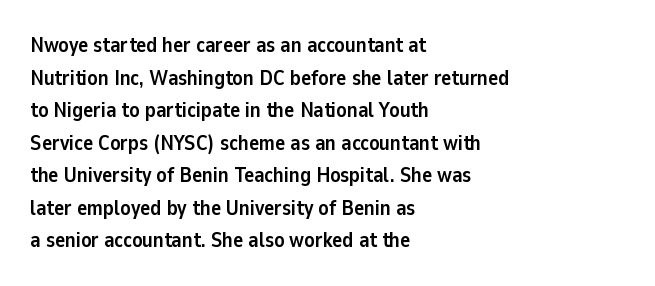
Q: Is the text bold? A: Yes.
Q: Is the text italic (slanted)? A: No, it is upright.
Q: Is the text underlined? A: No.
Q: How is the paragraph aligned? A: Left-aligned.
Q: Is the spacing between letters normal or unusually wide? A: Normal.
Q: Is the spacing between lines tight, normal or loose? A: Normal.
